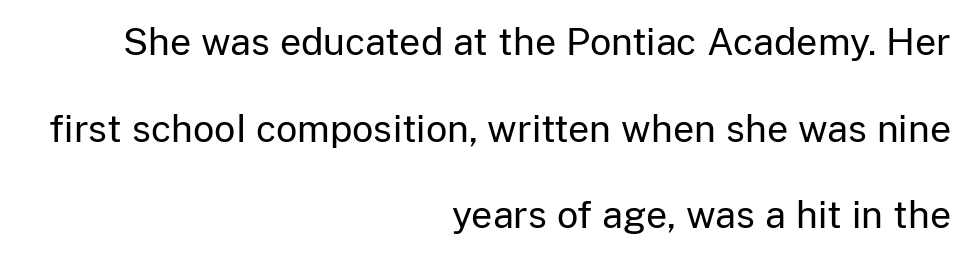
{"serif": "no", "italic": "no", "bold": "no", "weight": "regular", "width": "normal", "stroke_contrast": "low", "x_height": "medium", "monospaced": "no", "underline": "no", "align": "right", "line_spacing": "loose", "line_spacing_ratio": 2.34, "letter_spacing": "normal", "letter_spacing_em": 0.0, "glyph_px": 37}
